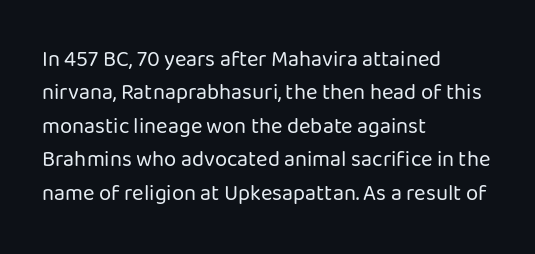
The image shows 22 px text type, upright; set left-aligned, normal line spacing (1.52x), normal letter spacing, not underlined.
